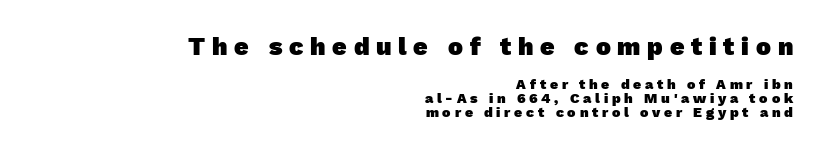
Baseline-to-baseline distance is barely more than the letter height. Summary of weight: heavy, a full bold. The more generous point size was reserved for the upper chunk. This rendering uses right alignment, leaving the left contour irregular. The face used here is rendered with a markedly widened letterfit.
